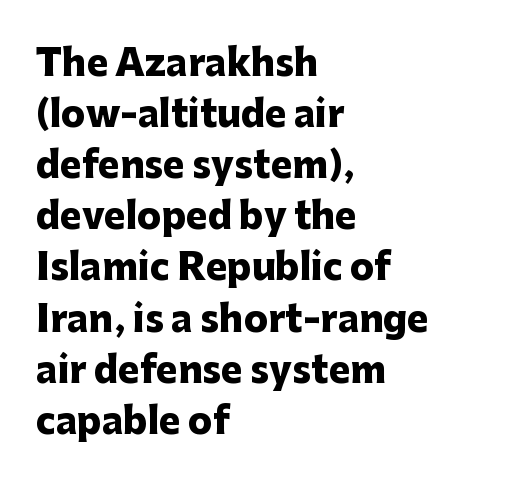
Italic? Not at all — the glyphs are vertical. Is this a fixed-width face? No — the glyphs have proportional, varying widths. The face used here is rendered with its standard letterfit. Descenders are the only things crossing below the line.
